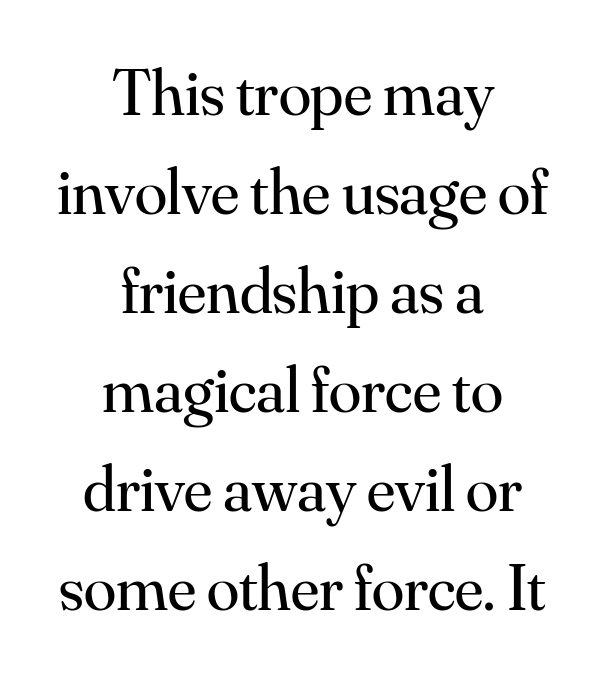
Q: Is the text bold? A: No.
Q: Is the text italic (slanted)? A: No, it is upright.
Q: Is the typeface a serif or a sans-serif typeface? A: Serif.
Q: Is the text underlined? A: No.
Q: How is the paragraph aligned? A: Centered.
Q: Is the spacing between letters normal or unusually wide? A: Normal.
Q: Is the spacing between lines tight, normal or loose? A: Normal.
Q: Width (condensed, normal, or wide)? A: Normal.
Q: Stroke contrast? A: Medium.
Q: x-height? A: Small.
Q: Monospaced? A: No.
